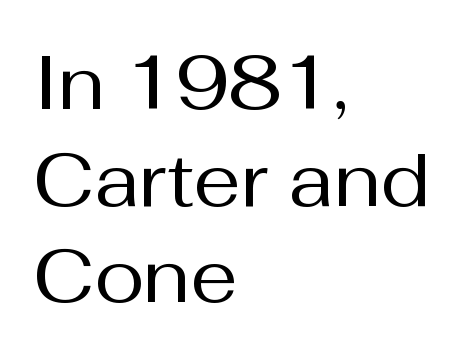
Here the glyphs are tracked normally, forming tight word shapes. The rendering uses natural spacing where letterforms have individual widths. The space between consecutive lines is moderate. The weight tops out at a normal text grade. These lines are set flush left with a ragged right edge. This rendering features lettering with no underline.
